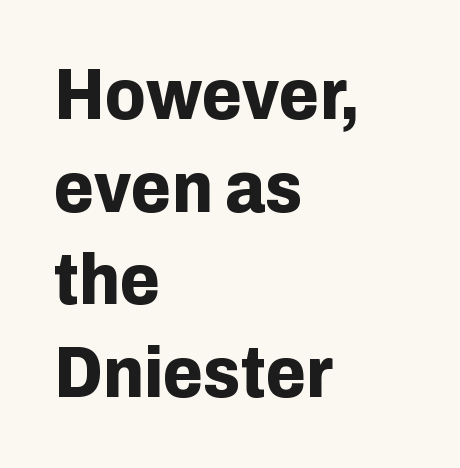
Typographic density is high because the face is bold. Baseline-to-baseline distance is the conventional proportion of letter height. This sample has the flowing, uneven cadence of proportional lettering. Compared with typical body copy, the letter spacing here is the same. The type sits square on the baseline with zero lean.
